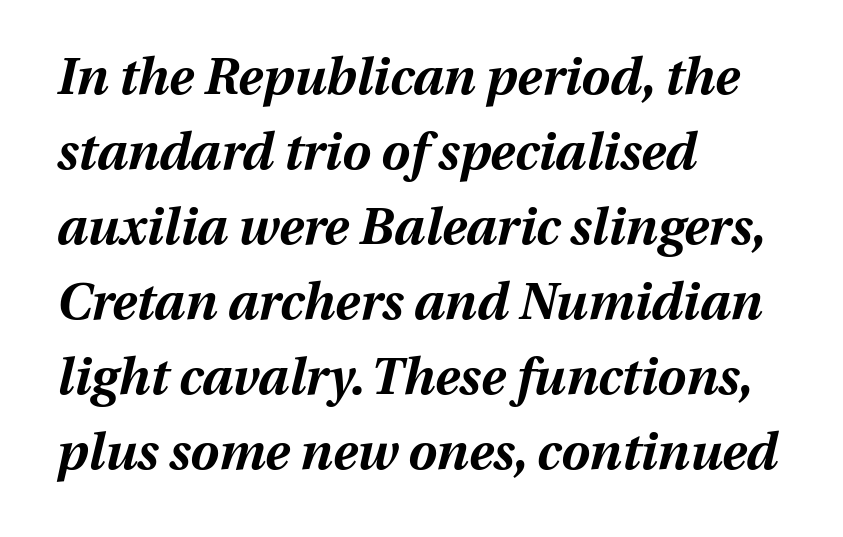
{"italic": "yes", "lean": "right", "slant_degrees": 13, "bold": "yes", "weight": "bold", "width": "normal", "stroke_contrast": "medium", "x_height": "medium", "monospaced": "no", "underline": "no", "align": "left", "line_spacing": "normal", "line_spacing_ratio": 1.47, "letter_spacing": "normal", "letter_spacing_em": 0.0, "glyph_px": 51}
